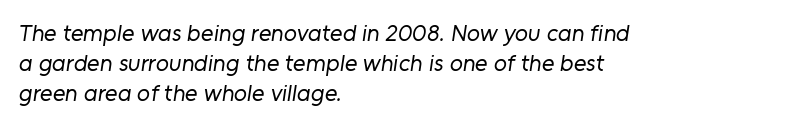
{"bold": "no", "underline": "no", "align": "left", "line_spacing": "normal", "line_spacing_ratio": 1.25, "letter_spacing": "normal", "letter_spacing_em": 0.0, "glyph_px": 24}
